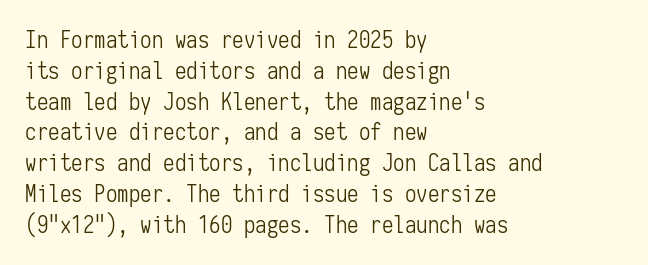
Q: Is the text bold? A: No.
Q: Is the text italic (slanted)? A: No, it is upright.
Q: Is the text underlined? A: No.
Q: How is the paragraph aligned? A: Left-aligned.
Q: Is the spacing between letters normal or unusually wide? A: Normal.
Q: Is the spacing between lines tight, normal or loose? A: Normal.
